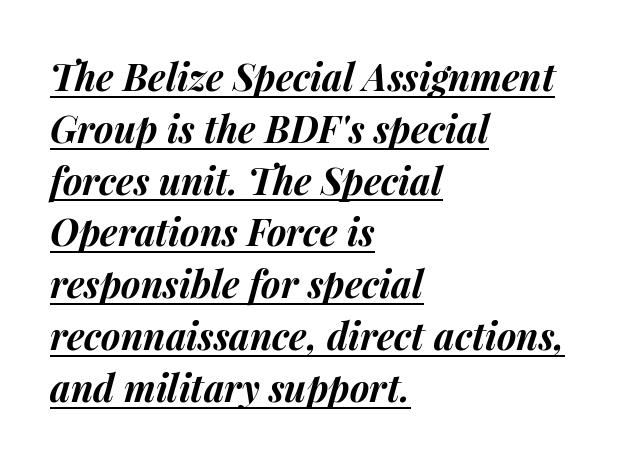
Q: Is the text bold? A: Yes.
Q: Is the text italic (slanted)? A: Yes, it leans right by about 15 degrees.
Q: Is the text underlined? A: Yes.
Q: How is the paragraph aligned? A: Left-aligned.
Q: Is the spacing between letters normal or unusually wide? A: Normal.
Q: Is the spacing between lines tight, normal or loose? A: Normal.
Q: Width (condensed, normal, or wide)? A: Normal.
Q: Stroke contrast? A: Medium.
Q: x-height? A: Medium.
Q: Monospaced? A: No.
